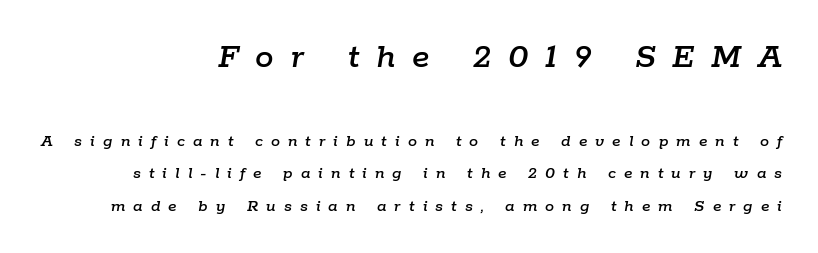
Q: Is the text italic (slanted)? A: Yes, it leans right by about 9 degrees.
Q: Is the text underlined? A: No.
Q: How is the paragraph aligned? A: Right-aligned.
Q: Is the spacing between letters normal or unusually wide? A: Unusually wide.
Q: Which block of text is set in a larger size, the first (top) or the second (bottom)? A: The first (top) one.
Q: Width (condensed, normal, or wide)? A: Normal.
Q: Stroke contrast? A: Low.
Q: x-height? A: Medium.
Q: Monospaced? A: No.
